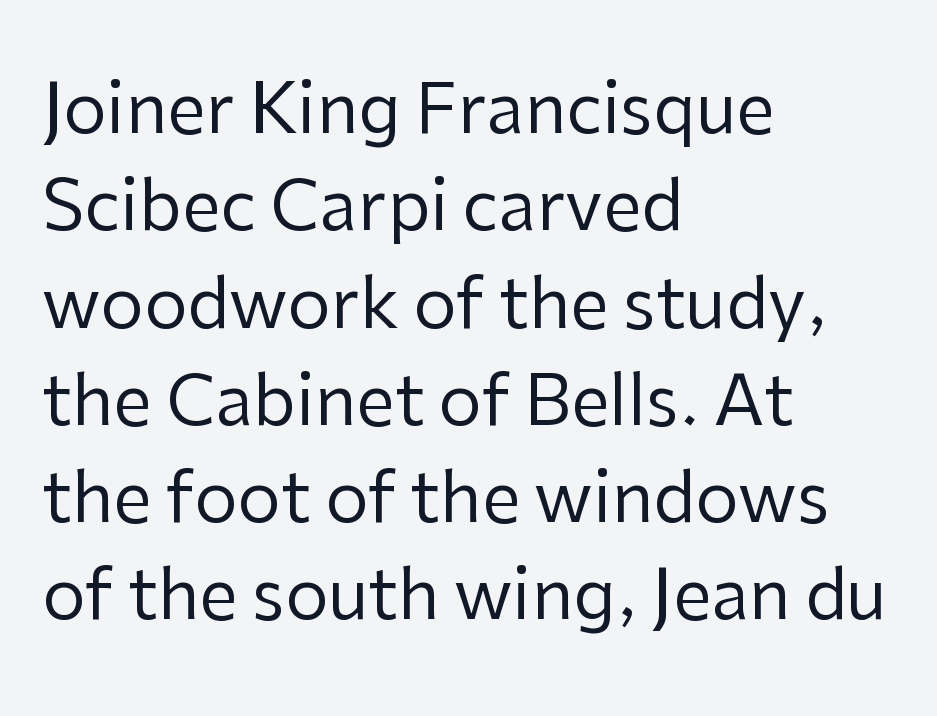
Q: Is the text bold? A: No.
Q: Is the text italic (slanted)? A: No, it is upright.
Q: Is the typeface a serif or a sans-serif typeface? A: Sans-serif.
Q: Is the text underlined? A: No.
Q: How is the paragraph aligned? A: Left-aligned.
Q: Is the spacing between letters normal or unusually wide? A: Normal.
Q: Is the spacing between lines tight, normal or loose? A: Normal.
Q: Width (condensed, normal, or wide)? A: Normal.
Q: Stroke contrast? A: Low.
Q: x-height? A: Medium.
Q: Monospaced? A: No.
